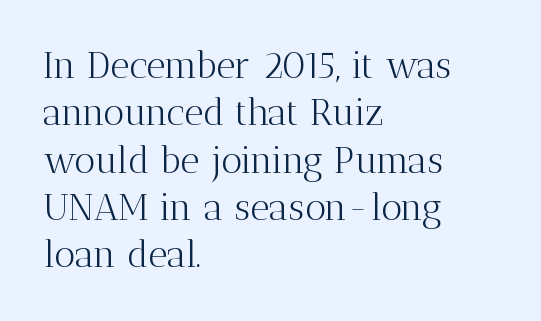
Q: Is the text bold? A: No.
Q: Is the text italic (slanted)? A: No, it is upright.
Q: Is the typeface a serif or a sans-serif typeface? A: Serif.
Q: Is the text underlined? A: No.
Q: How is the paragraph aligned? A: Left-aligned.
Q: Is the spacing between letters normal or unusually wide? A: Normal.
Q: Is the spacing between lines tight, normal or loose? A: Normal.
Q: Width (condensed, normal, or wide)? A: Normal.
Q: Stroke contrast? A: Medium.
Q: x-height? A: Medium.
Q: Monospaced? A: No.
